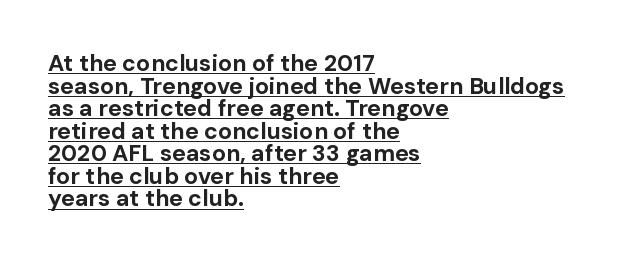
The image shows 23 px bold type, upright; set left-aligned, tight line spacing (0.98x), normal letter spacing, underlined.
